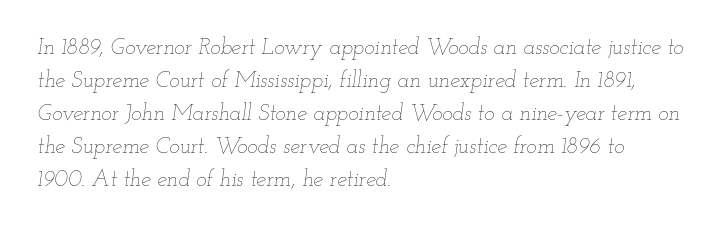
Any mark beneath the type? The region is blank. Italic? Definitely — the glyphs are oblique. Ink coverage per letter is moderate at most. The rendering uses a moderate line-height, typical for paragraphs. Where is the straight margin? On the left. The rendering keeps characters at their native spacing.
